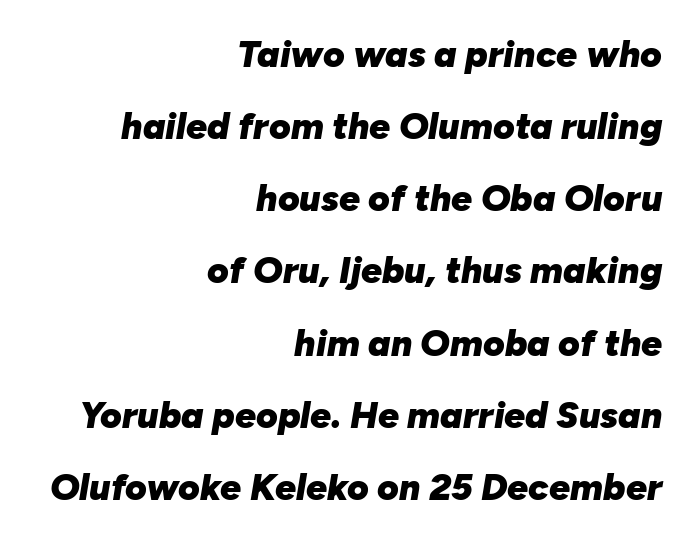
{"italic": "yes", "lean": "right", "slant_degrees": 10, "bold": "yes", "weight": "heavy", "width": "normal", "stroke_contrast": "low", "x_height": "medium", "monospaced": "no", "underline": "no", "align": "right", "line_spacing": "loose", "line_spacing_ratio": 1.95, "letter_spacing": "normal", "letter_spacing_em": 0.0, "glyph_px": 37}
